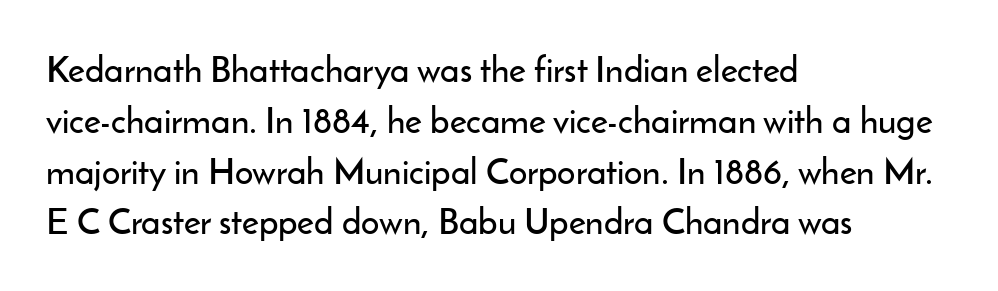
{"serif": "no", "italic": "no", "width": "normal", "stroke_contrast": "low", "x_height": "small", "monospaced": "no", "underline": "no", "align": "left", "line_spacing": "normal", "line_spacing_ratio": 1.41, "letter_spacing": "normal", "letter_spacing_em": 0.0, "glyph_px": 36}
